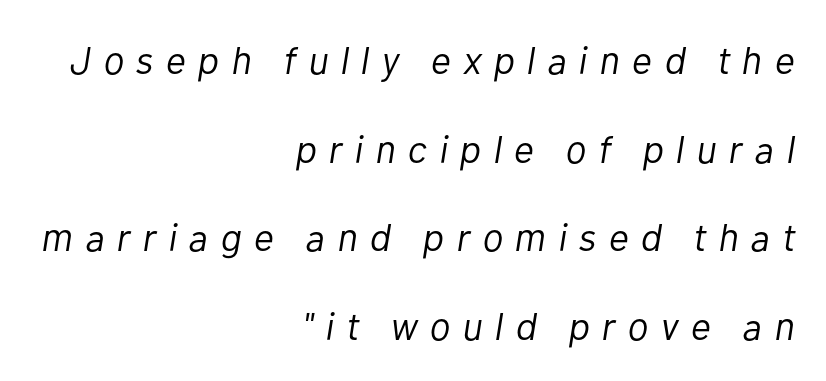
Q: Is the text bold? A: No.
Q: Is the text italic (slanted)? A: Yes, it leans right by about 10 degrees.
Q: Is the text underlined? A: No.
Q: How is the paragraph aligned? A: Right-aligned.
Q: Is the spacing between letters normal or unusually wide? A: Unusually wide.
Q: Is the spacing between lines tight, normal or loose? A: Loose.
Q: Width (condensed, normal, or wide)? A: Normal.
Q: Stroke contrast? A: Low.
Q: x-height? A: Medium.
Q: Monospaced? A: No.
